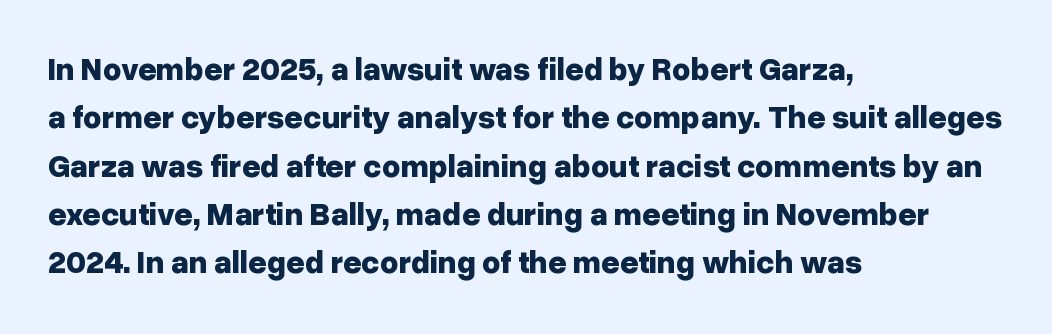
This sample keeps an unexceptional amount of space between lines. Nobody drew a line under any word here. The face used here is rendered with its standard letterfit. The font family rendered here belongs to the sans-serif group.
